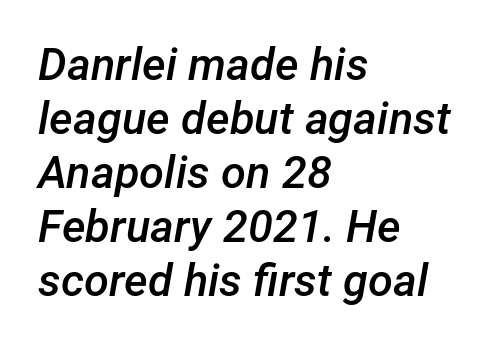
The image shows 45 px semibold type, italic (leaning right); set left-aligned, line spacing 1.2x, normal letter spacing, not underlined; low stroke contrast and a medium x-height.
